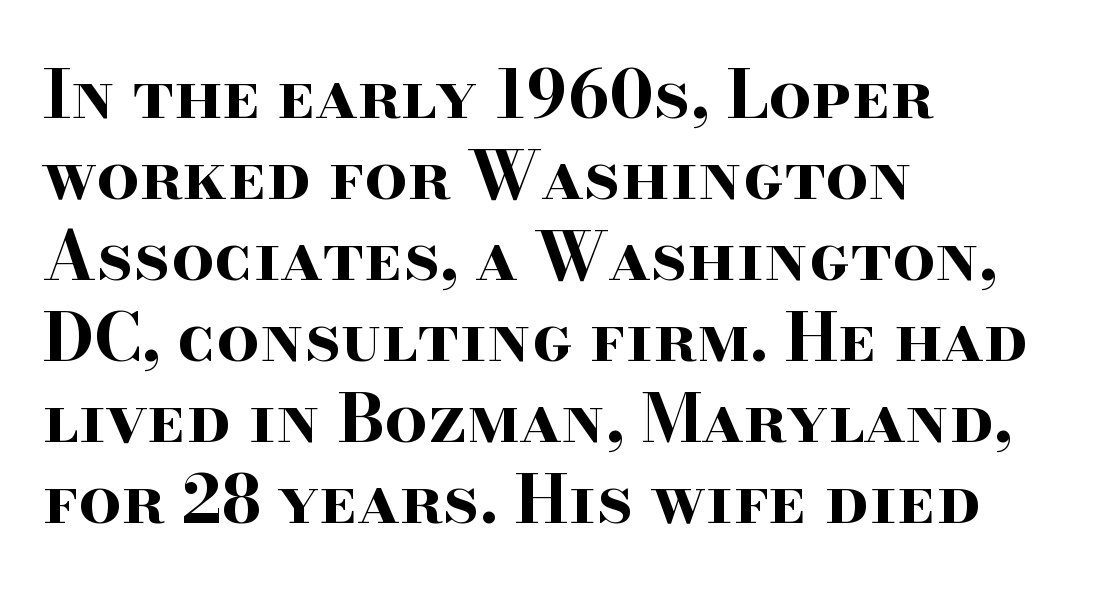
The image shows 67 px bold, wide serif type, upright; set left-aligned, line spacing 1.21x, normal letter spacing, not underlined; high stroke contrast and a small x-height.
